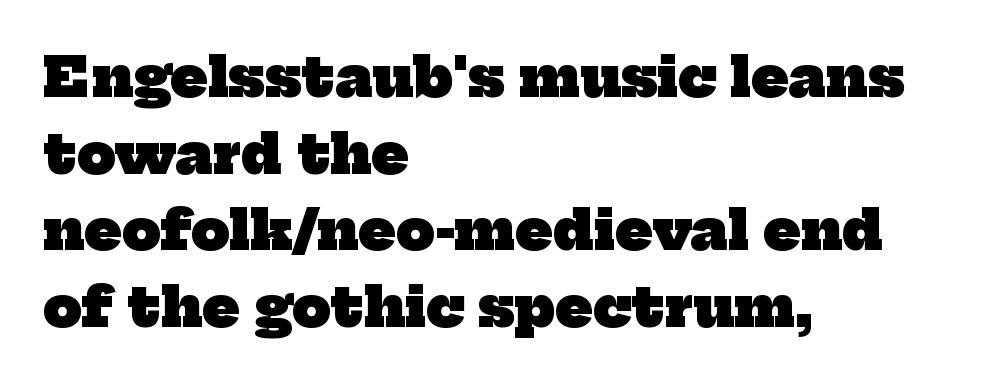
The image shows 54 px heavy serif type; set left-aligned, normal line spacing (1.42x), normal letter spacing, not underlined; low stroke contrast and a medium x-height.
